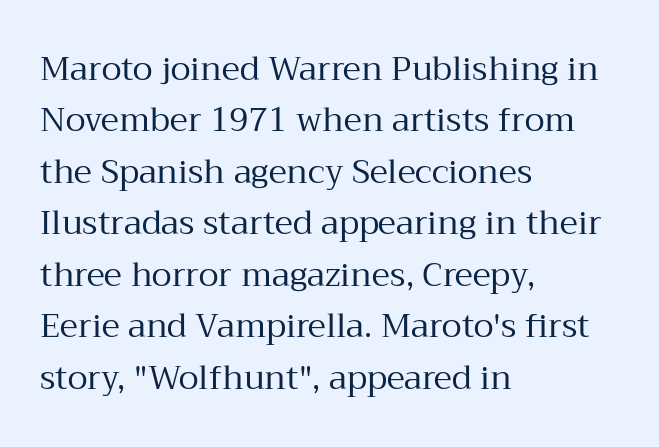
Q: Is the text bold? A: No.
Q: Is the text italic (slanted)? A: No, it is upright.
Q: Is the typeface a serif or a sans-serif typeface? A: Serif.
Q: Is the text underlined? A: No.
Q: How is the paragraph aligned? A: Left-aligned.
Q: Is the spacing between letters normal or unusually wide? A: Normal.
Q: Is the spacing between lines tight, normal or loose? A: Normal.
Q: Width (condensed, normal, or wide)? A: Normal.
Q: Stroke contrast? A: Medium.
Q: x-height? A: Medium.
Q: Monospaced? A: No.
